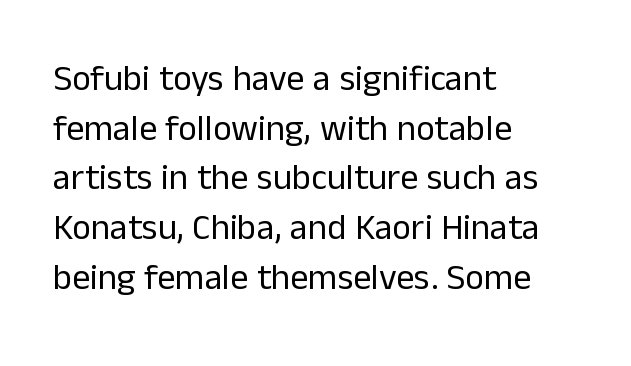
Looks like regular typesetting: each glyph gets only the width it needs. Spacing between characters is what you'd get straight out of the box. Notice how the passage keeps a crisp vertical edge on the left only. Stroke mass is kept to a normal reading level or below. If you measured baseline to baseline, you'd find a middling distance.
